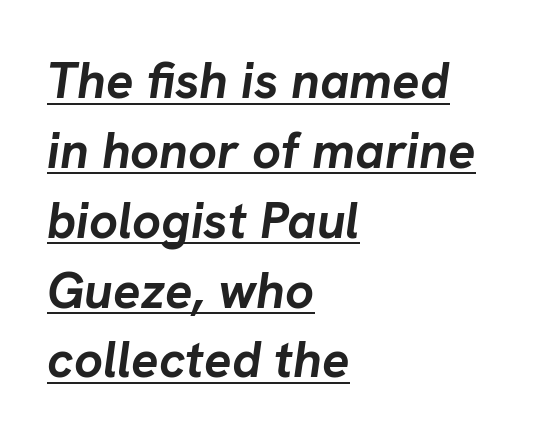
Q: Is the text bold? A: Yes.
Q: Is the text italic (slanted)? A: Yes, it leans right by about 8 degrees.
Q: Is the text underlined? A: Yes.
Q: How is the paragraph aligned? A: Left-aligned.
Q: Is the spacing between letters normal or unusually wide? A: Normal.
Q: Is the spacing between lines tight, normal or loose? A: Normal.
Q: Width (condensed, normal, or wide)? A: Normal.
Q: Stroke contrast? A: Low.
Q: x-height? A: Medium.
Q: Monospaced? A: No.
